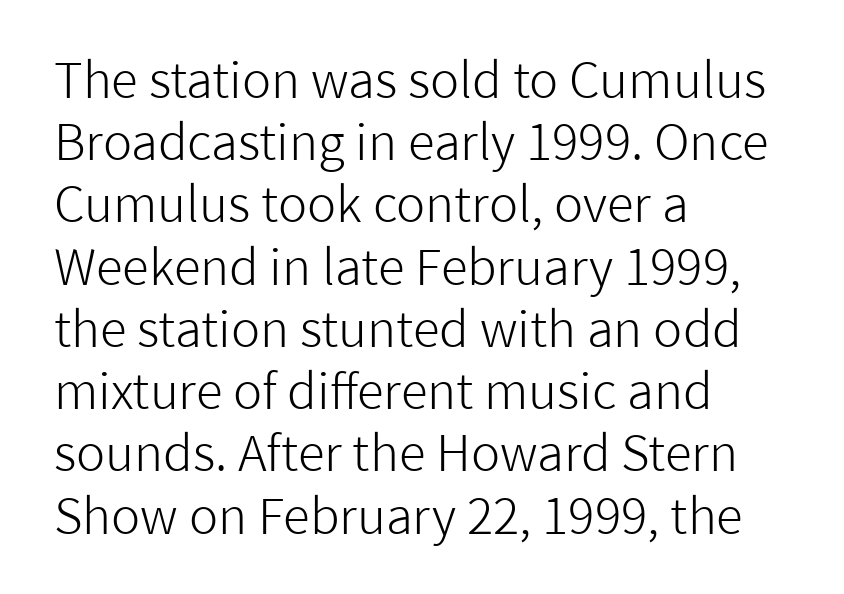
{"serif": "no", "italic": "no", "bold": "no", "weight": "light", "width": "normal", "stroke_contrast": "low", "x_height": "medium", "monospaced": "no", "underline": "no", "align": "left", "line_spacing": "normal", "line_spacing_ratio": 1.27, "letter_spacing": "normal", "letter_spacing_em": 0.0, "glyph_px": 49}
